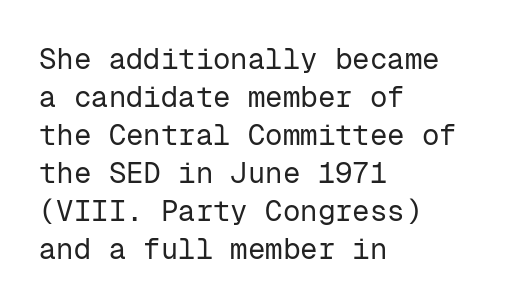
The type family on display is of the sans-serif kind. Note the uniform advance width — an 'i' takes as much space as an 'm'. Which margin do the lines hug? The left one — the right edge is uneven. Counters stay open thanks to moderate or lighter strokes.
